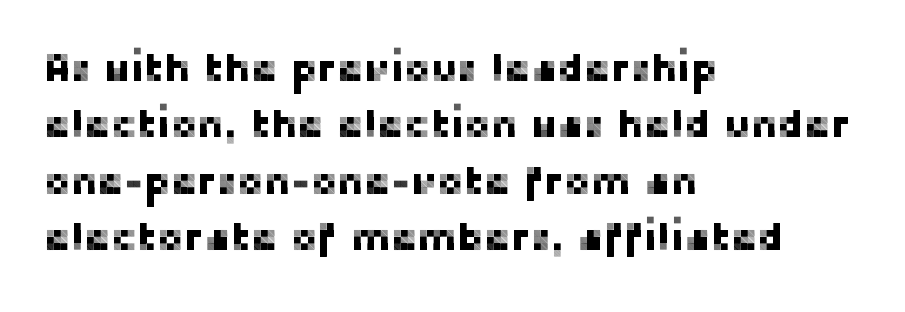
{"serif": "no", "italic": "no", "width": "normal", "stroke_contrast": "low", "x_height": "medium", "monospaced": "no", "underline": "no", "align": "left", "line_spacing": "normal", "line_spacing_ratio": 1.41, "letter_spacing": "normal", "letter_spacing_em": 0.0, "glyph_px": 40}
